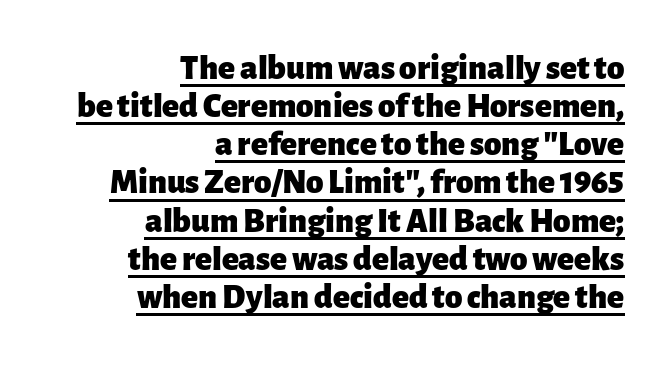
The paragraph shown leans on its right margin. Weight: bold. Leading is clearly below the norm, producing a dense column. Is there an underline? Yes — a line sits under the letters.
